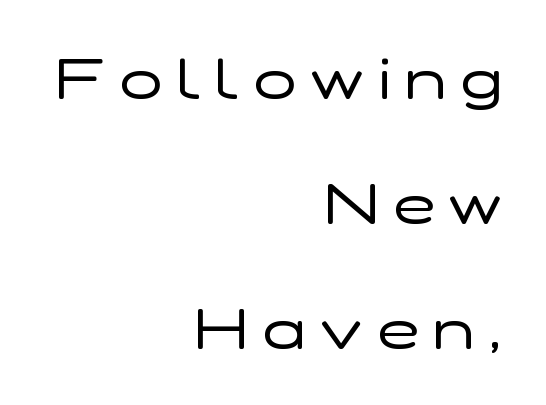
Alignment: flush right. The cut favours lightness, reaching ordinary text weight at its darkest. This is sans-serif lettering, the kind often seen on screens and signage. A typesetter would call this heavily tracked-out type. The lettering holds an erect, upright posture throughout.
